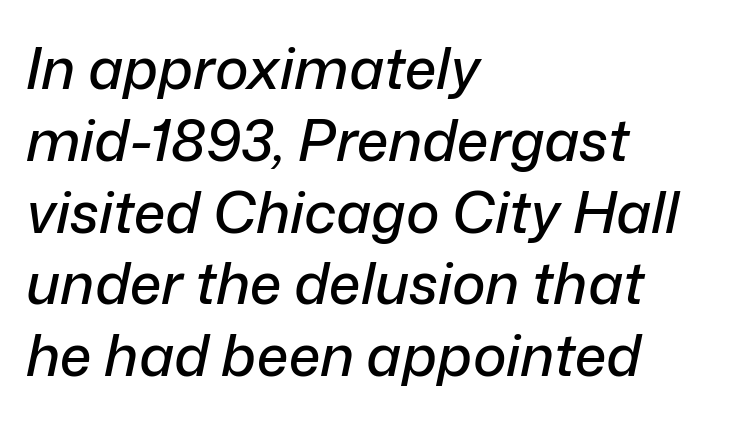
Q: Is the text italic (slanted)? A: Yes, it leans right by about 12 degrees.
Q: Is the text underlined? A: No.
Q: How is the paragraph aligned? A: Left-aligned.
Q: Is the spacing between letters normal or unusually wide? A: Normal.
Q: Is the spacing between lines tight, normal or loose? A: Normal.
Q: Width (condensed, normal, or wide)? A: Normal.
Q: Stroke contrast? A: Low.
Q: x-height? A: Medium.
Q: Monospaced? A: No.
